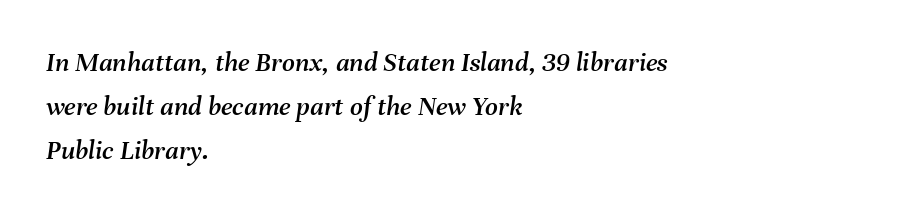
{"italic": "yes", "lean": "right", "slant_degrees": 8, "width": "normal", "stroke_contrast": "medium", "x_height": "medium", "monospaced": "no", "underline": "no", "align": "left", "line_spacing": "normal", "line_spacing_ratio": 1.57, "letter_spacing": "normal", "letter_spacing_em": 0.0, "glyph_px": 28}
